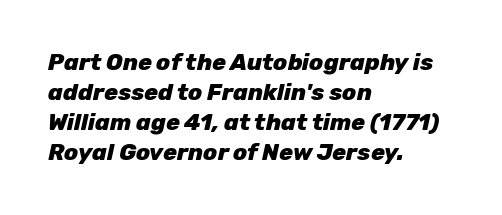
Q: Is the text bold? A: Yes.
Q: Is the text italic (slanted)? A: Yes, it leans right by about 12 degrees.
Q: Is the text underlined? A: No.
Q: How is the paragraph aligned? A: Left-aligned.
Q: Is the spacing between letters normal or unusually wide? A: Normal.
Q: Is the spacing between lines tight, normal or loose? A: Normal.
